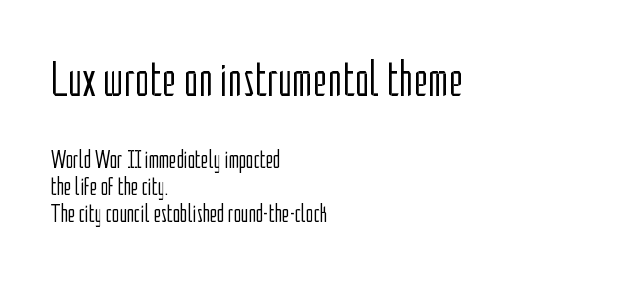
Q: Is the text bold? A: No.
Q: Is the text italic (slanted)? A: No, it is upright.
Q: Is the typeface a serif or a sans-serif typeface? A: Sans-serif.
Q: Is the text underlined? A: No.
Q: How is the paragraph aligned? A: Left-aligned.
Q: Is the spacing between letters normal or unusually wide? A: Normal.
Q: Is the spacing between lines tight, normal or loose? A: Tight.
Q: Which block of text is set in a larger size, the first (top) or the second (bottom)? A: The first (top) one.
Q: Width (condensed, normal, or wide)? A: Condensed.
Q: Stroke contrast? A: Low.
Q: x-height? A: Medium.
Q: Monospaced? A: No.
